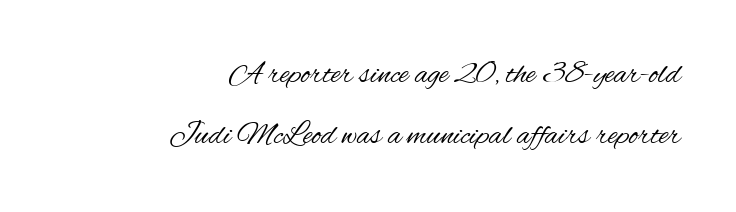
Glyph-to-glyph distance matches everyday printed text. These lines are set flush right with a ragged left edge. The weight would be labelled regular, book, light, or lighter still. Check the space under the baseline: it is left empty. Is this a sans? Yes — the strokes have no serifs. Vertical spacing — loose.
